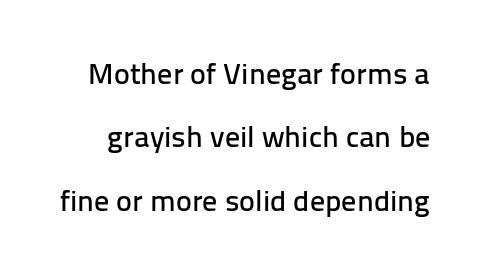
The image shows 30 px sans-serif type, upright; set loose line spacing (2.11x), normal letter spacing, not underlined; low stroke contrast and a medium x-height.
